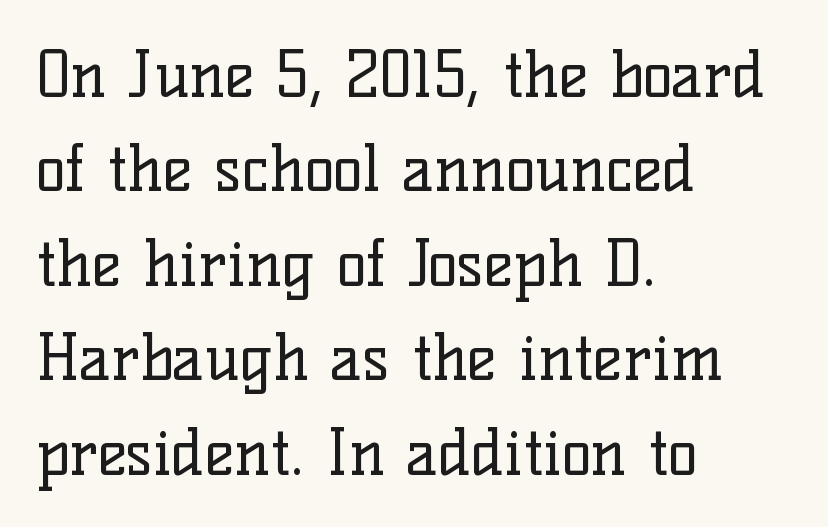
The image shows 63 px regular-weight serif type, upright; set left-aligned, normal line spacing (1.5x), normal letter spacing, not underlined; low stroke contrast and a medium x-height.
